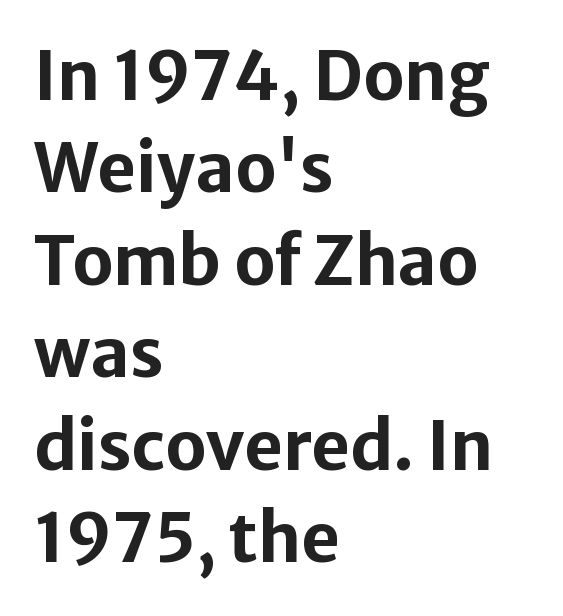
Grotesque or geometric, the face here clearly has no serifs. The paragraph has a hard left edge and a soft right edge. Think of a printed novel: that variable character pitch is what you see here. Unlike italic type, these characters show no tilt at all.
